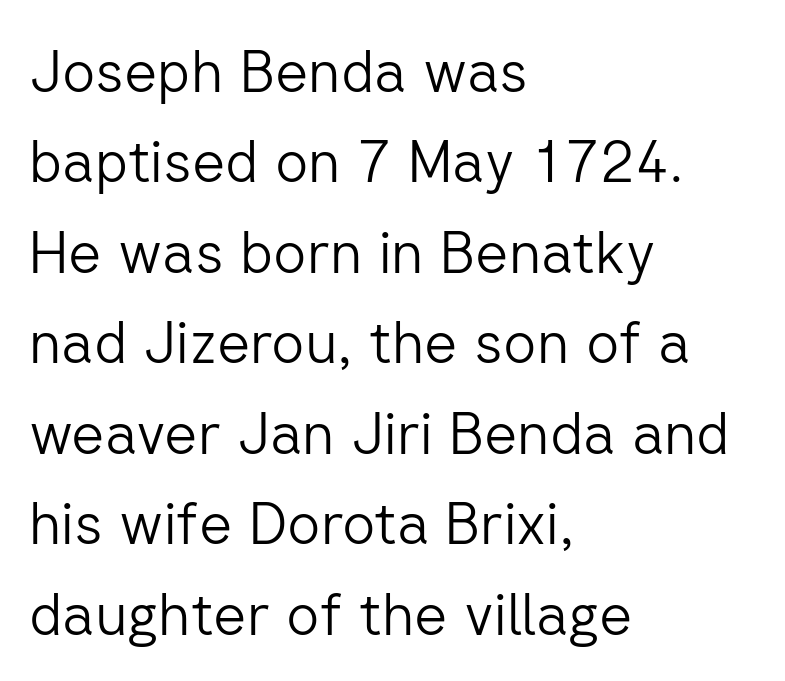
Decoration check: the copy has no underline. Compared with a centered layout, this one pins lines to the left instead. In terms of leading, this rendering sits right in the middle. Notice how the stems are strictly vertical — no italics here.
